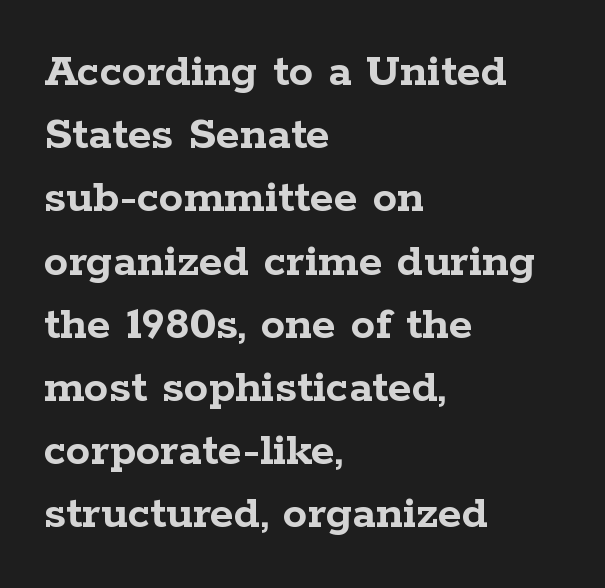
The image shows 49 px semibold, wide serif type, upright; set left-aligned, normal line spacing (1.29x), normal letter spacing, not underlined; low stroke contrast and a medium x-height.
